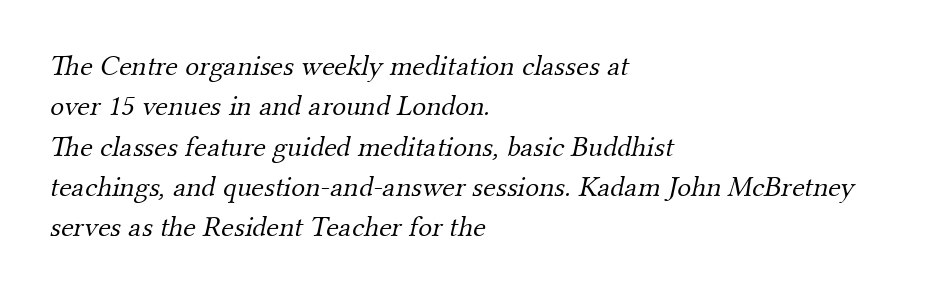
Q: Is the text bold? A: No.
Q: Is the typeface a serif or a sans-serif typeface? A: Serif.
Q: Is the text underlined? A: No.
Q: How is the paragraph aligned? A: Left-aligned.
Q: Is the spacing between letters normal or unusually wide? A: Normal.
Q: Is the spacing between lines tight, normal or loose? A: Normal.
Q: Width (condensed, normal, or wide)? A: Normal.
Q: Stroke contrast? A: Medium.
Q: x-height? A: Small.
Q: Monospaced? A: No.
